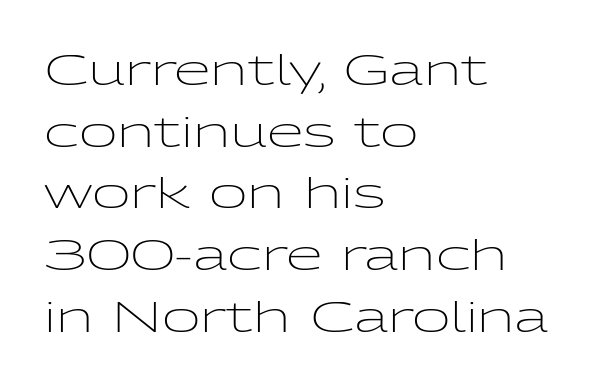
Q: Is the text bold? A: No.
Q: Is the text italic (slanted)? A: No, it is upright.
Q: Is the typeface a serif or a sans-serif typeface? A: Sans-serif.
Q: Is the text underlined? A: No.
Q: How is the paragraph aligned? A: Left-aligned.
Q: Is the spacing between letters normal or unusually wide? A: Normal.
Q: Is the spacing between lines tight, normal or loose? A: Normal.
Q: Width (condensed, normal, or wide)? A: Wide.
Q: Stroke contrast? A: Low.
Q: x-height? A: Medium.
Q: Monospaced? A: No.
